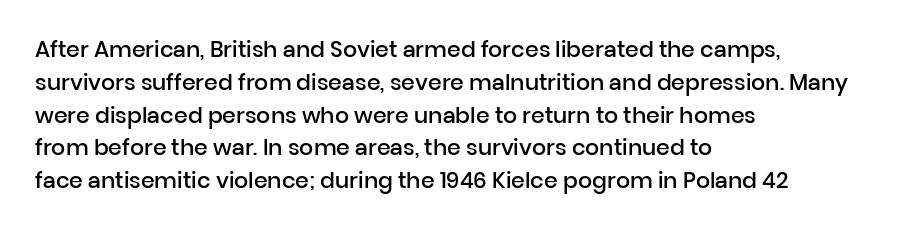
This sample is left-justified, so line endings fall wherever the words run out. Has an underline been added? It has not. The glyphs have the mass of a demibold cut, below bold. Nothing unusual about the tracking: characters are spaced as the font intends.
